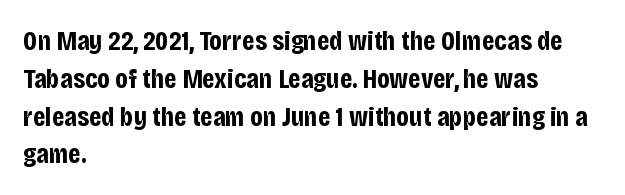
Q: Is the text bold? A: Yes.
Q: Is the text italic (slanted)? A: No, it is upright.
Q: Is the typeface a serif or a sans-serif typeface? A: Sans-serif.
Q: Is the text underlined? A: No.
Q: How is the paragraph aligned? A: Left-aligned.
Q: Is the spacing between letters normal or unusually wide? A: Normal.
Q: Is the spacing between lines tight, normal or loose? A: Normal.
Q: Width (condensed, normal, or wide)? A: Condensed.
Q: Stroke contrast? A: Low.
Q: x-height? A: Large.
Q: Monospaced? A: No.
